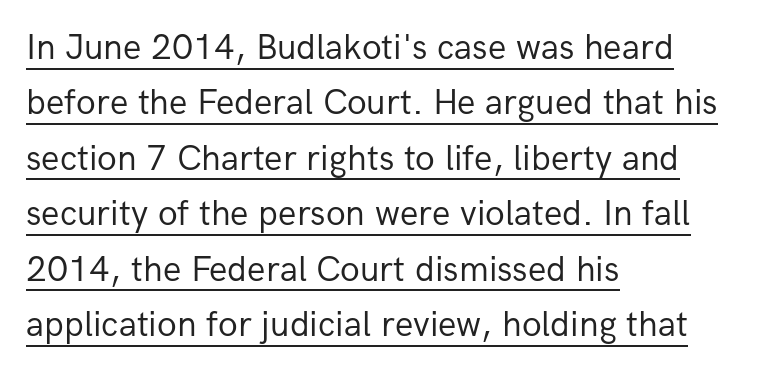
The image shows 36 px regular-weight sans-serif type, upright; set left-aligned, normal line spacing (1.54x), normal letter spacing, underlined; low stroke contrast and a medium x-height.
